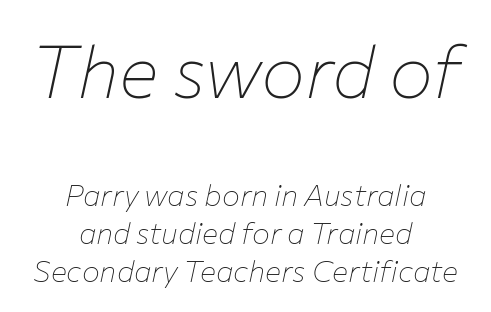
{"italic": "yes", "lean": "right", "slant_degrees": 12, "bold": "no", "weight": "thin", "width": "normal", "stroke_contrast": "low", "x_height": "medium", "monospaced": "no", "underline": "no", "align": "center", "line_spacing": "normal", "line_spacing_ratio": 1.27, "letter_spacing": "normal", "letter_spacing_em": 0.0, "larger_block": "first", "size_ratio": 2.47, "glyph_px": 74}
